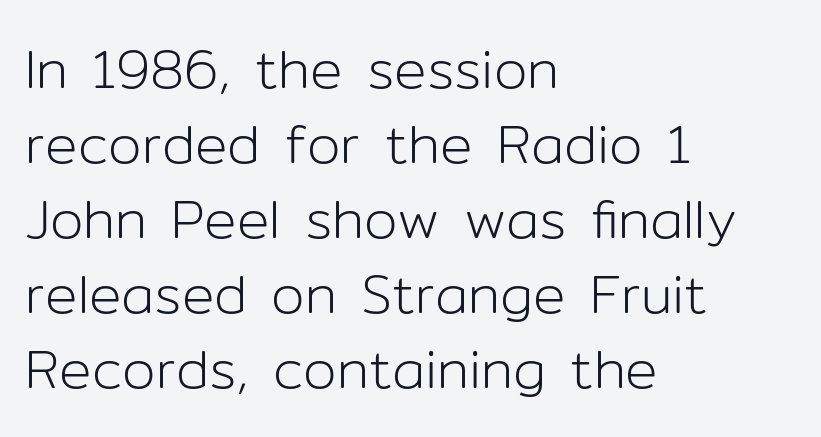
Q: Is the text bold? A: No.
Q: Is the text italic (slanted)? A: No, it is upright.
Q: Is the typeface a serif or a sans-serif typeface? A: Sans-serif.
Q: Is the text underlined? A: No.
Q: How is the paragraph aligned? A: Left-aligned.
Q: Is the spacing between letters normal or unusually wide? A: Normal.
Q: Is the spacing between lines tight, normal or loose? A: Normal.
Q: Width (condensed, normal, or wide)? A: Normal.
Q: Stroke contrast? A: Low.
Q: x-height? A: Medium.
Q: Monospaced? A: No.
